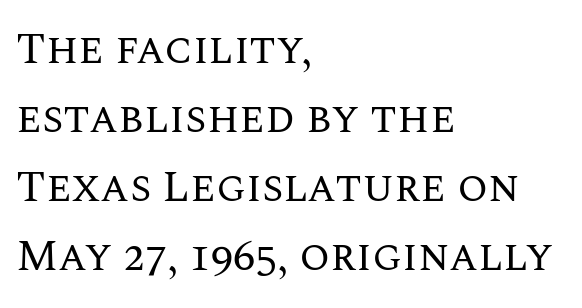
Q: Is the text bold? A: No.
Q: Is the text italic (slanted)? A: No, it is upright.
Q: Is the text underlined? A: No.
Q: How is the paragraph aligned? A: Left-aligned.
Q: Is the spacing between letters normal or unusually wide? A: Normal.
Q: Is the spacing between lines tight, normal or loose? A: Normal.
Q: Width (condensed, normal, or wide)? A: Normal.
Q: Stroke contrast? A: Medium.
Q: x-height? A: Large.
Q: Monospaced? A: No.
